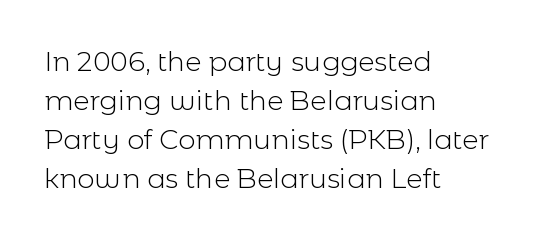
The image shows 27 px text type, upright; set left-aligned, normal line spacing (1.45x), normal letter spacing, not underlined.
